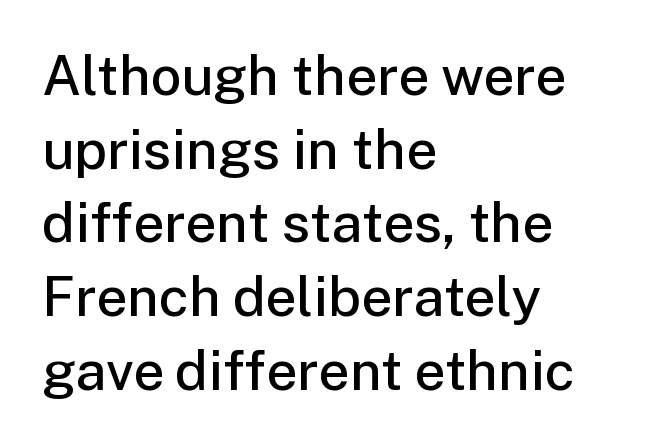
The image shows 55 px semibold sans-serif type, upright; set left-aligned, normal line spacing (1.34x), normal letter spacing, not underlined; low stroke contrast and a medium x-height.
